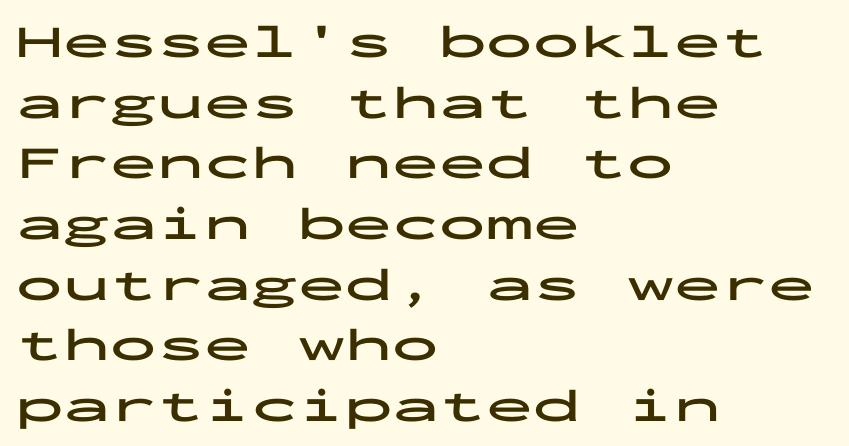
Plain, unruled lines of type. The letters march in equal steps, a hallmark of fixed-pitch type. Look at the bottom of the vertical strokes: they stop flat, with no serifs. Plenty of ink on the page — the face is bold. The paragraph has a hard left edge and a soft right edge. No extra tracking has been applied to these lines.
